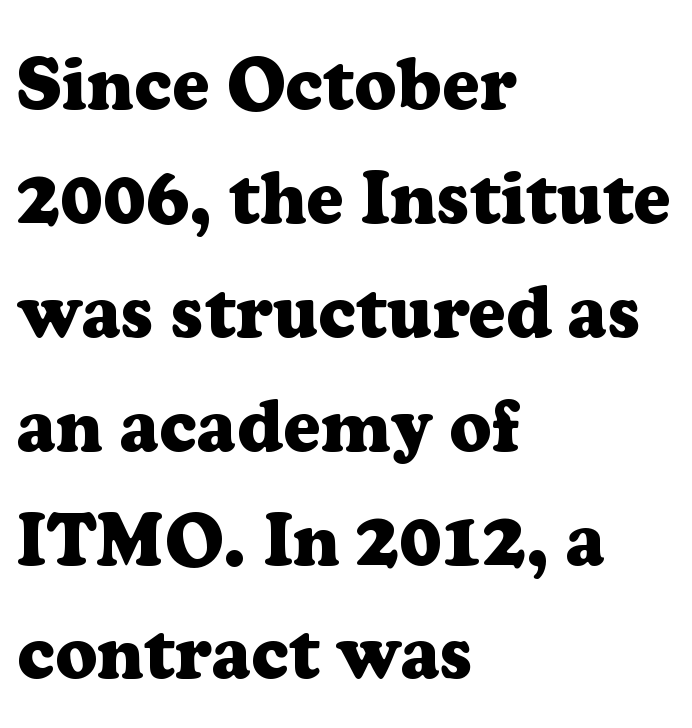
The image shows 73 px heavy serif type, upright; set left-aligned, normal line spacing (1.56x), normal letter spacing, not underlined; low stroke contrast and a medium x-height.
